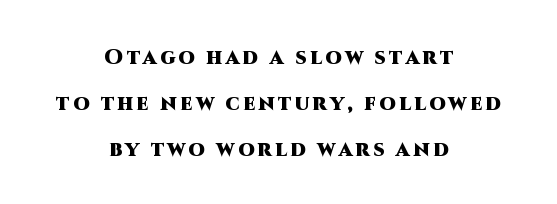
Neither beginnings nor endings align; midpoints do. Its strokes are broad and dark, the hallmark of bold type. Words float on clear page, feet unadorned. Ordinary non-slanted type is in use. Leading: increased.
